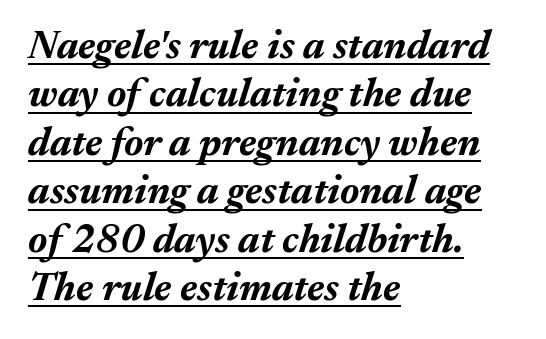
These lines are set flush left with a ragged right edge. As a designer I'd log this as weight 700, bold. Spacing between characters is what you'd get straight out of the box. The letters are slanted; this is an italic face. A baseline rule has been typeset under these characters. You could not count columns in this text — the font is proportionally spaced.
